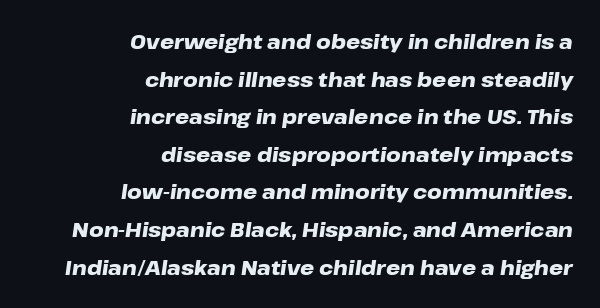
The image shows 20 px bold type, italic (leaning right); set right-aligned, line spacing 1.88x, normal letter spacing, not underlined.
